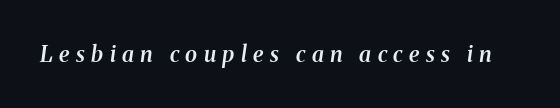
Q: Is the text bold? A: Semi-bold.
Q: Is the text italic (slanted)? A: Yes, it leans right by about 8 degrees.
Q: Is the text underlined? A: No.
Q: Is the spacing between letters normal or unusually wide? A: Unusually wide.
